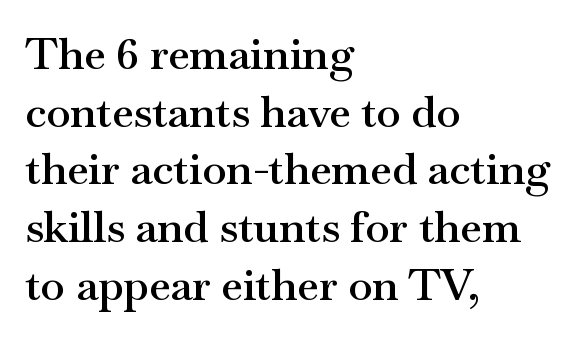
{"serif": "yes", "italic": "no", "bold": "semi", "weight": "semibold", "width": "wide", "stroke_contrast": "medium", "x_height": "small", "monospaced": "no", "underline": "no", "align": "left", "line_spacing": "normal", "line_spacing_ratio": 1.31, "letter_spacing": "normal", "letter_spacing_em": 0.0, "glyph_px": 44}
